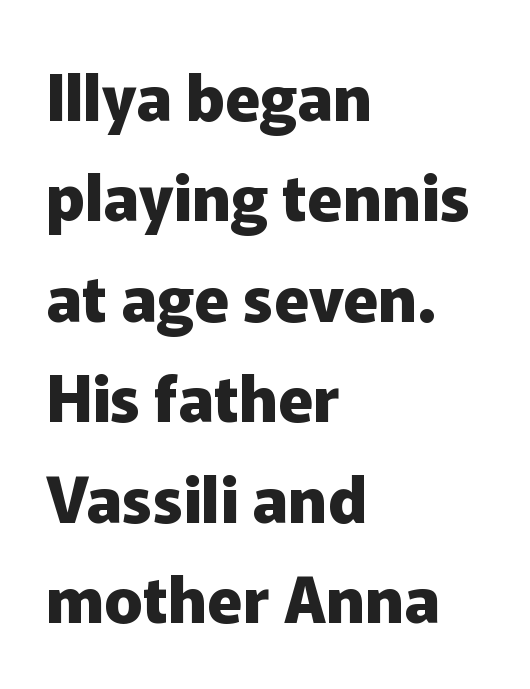
Q: Is the text bold? A: Yes.
Q: Is the text italic (slanted)? A: No, it is upright.
Q: Is the typeface a serif or a sans-serif typeface? A: Sans-serif.
Q: Is the text underlined? A: No.
Q: How is the paragraph aligned? A: Left-aligned.
Q: Is the spacing between letters normal or unusually wide? A: Normal.
Q: Is the spacing between lines tight, normal or loose? A: Normal.
Q: Width (condensed, normal, or wide)? A: Normal.
Q: Stroke contrast? A: Low.
Q: x-height? A: Medium.
Q: Monospaced? A: No.
